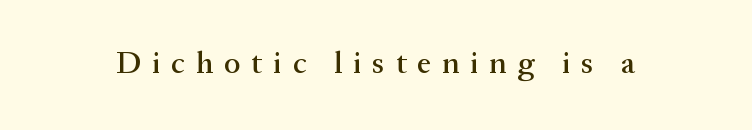
Q: Is the text italic (slanted)? A: No, it is upright.
Q: Is the typeface a serif or a sans-serif typeface? A: Serif.
Q: Is the text underlined? A: No.
Q: Is the spacing between letters normal or unusually wide? A: Unusually wide.
Q: Width (condensed, normal, or wide)? A: Normal.
Q: Stroke contrast? A: Medium.
Q: x-height? A: Medium.
Q: Monospaced? A: No.
